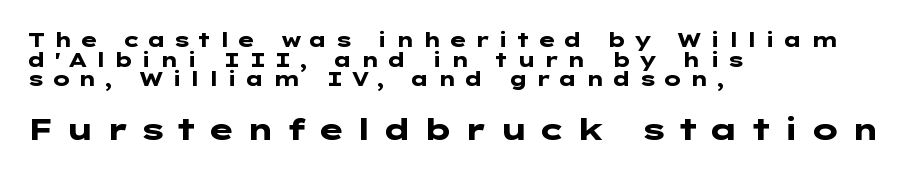
Q: Is the text bold? A: Yes.
Q: Is the text italic (slanted)? A: No, it is upright.
Q: Is the typeface a serif or a sans-serif typeface? A: Sans-serif.
Q: Is the text underlined? A: No.
Q: How is the paragraph aligned? A: Left-aligned.
Q: Is the spacing between letters normal or unusually wide? A: Unusually wide.
Q: Is the spacing between lines tight, normal or loose? A: Tight.
Q: Which block of text is set in a larger size, the first (top) or the second (bottom)? A: The second (bottom) one.
Q: Width (condensed, normal, or wide)? A: Wide.
Q: Stroke contrast? A: Low.
Q: x-height? A: Medium.
